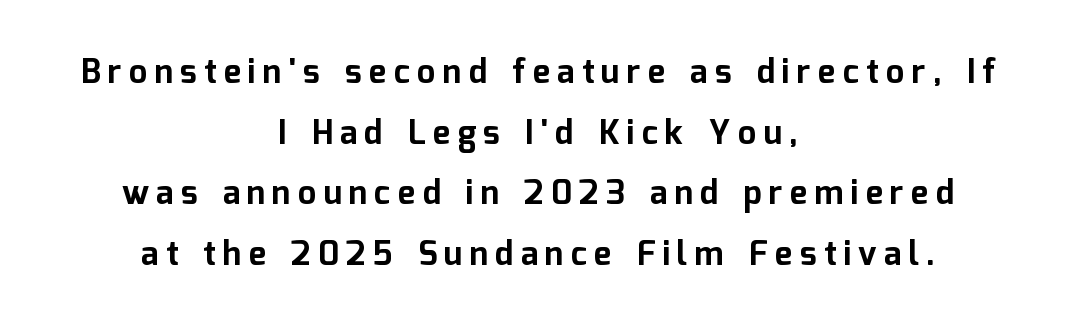
{"serif": "no", "italic": "no", "bold": "yes", "weight": "bold", "width": "normal", "stroke_contrast": "low", "x_height": "medium", "monospaced": "no", "underline": "no", "align": "center", "line_spacing_ratio": 1.84, "letter_spacing": "wide", "letter_spacing_em": 0.22, "glyph_px": 33}
